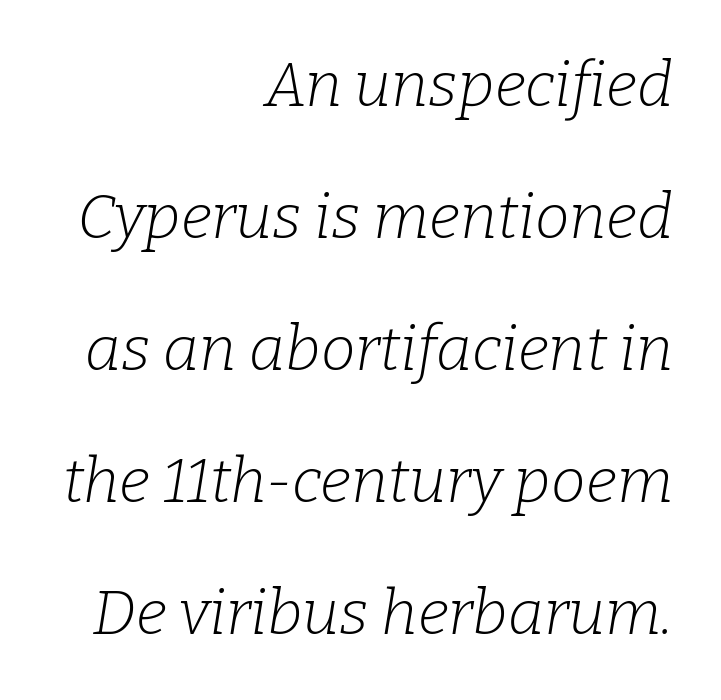
Q: Is the text bold? A: No.
Q: Is the text italic (slanted)? A: Yes, it leans right by about 9 degrees.
Q: Is the typeface a serif or a sans-serif typeface? A: Serif.
Q: Is the text underlined? A: No.
Q: How is the paragraph aligned? A: Right-aligned.
Q: Is the spacing between letters normal or unusually wide? A: Normal.
Q: Is the spacing between lines tight, normal or loose? A: Loose.
Q: Width (condensed, normal, or wide)? A: Normal.
Q: Stroke contrast? A: Low.
Q: x-height? A: Medium.
Q: Monospaced? A: No.
